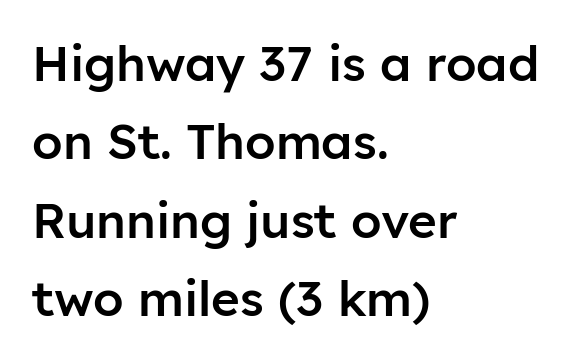
The image shows 49 px semibold sans-serif type, upright; set left-aligned, normal line spacing (1.6x), normal letter spacing, not underlined; low stroke contrast and a medium x-height.
